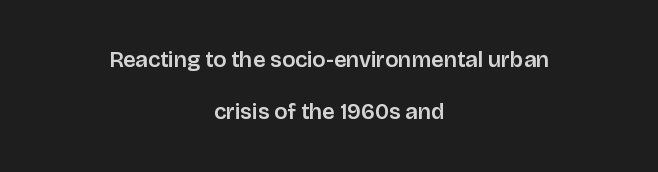
The glyphs are unaccompanied by any horizontal stroke below them. A centered setting, common on invitations and titles, is used for this passage. You could fit nearly another row in the gap between these rows. The lettering stays uniformly vertical, giving the passage a roman look. Short note: letters normally spaced.
